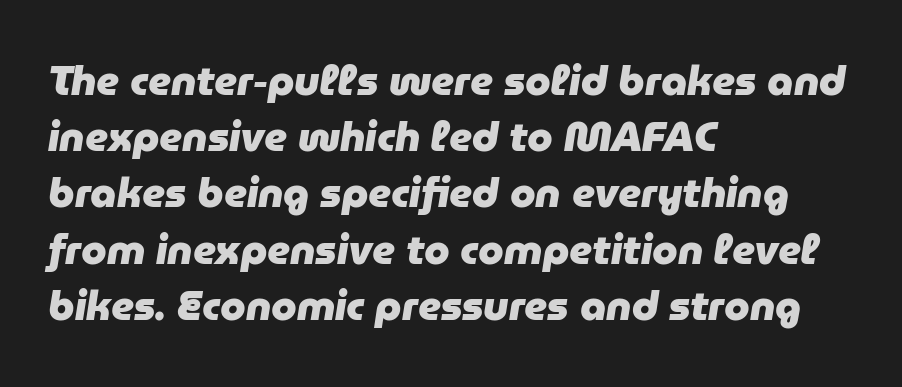
{"italic": "yes", "lean": "right", "slant_degrees": 9, "bold": "yes", "weight": "heavy", "width": "normal", "stroke_contrast": "low", "x_height": "medium", "monospaced": "no", "underline": "no", "align": "left", "line_spacing": "normal", "line_spacing_ratio": 1.37, "letter_spacing": "normal", "letter_spacing_em": 0.0, "glyph_px": 41}
